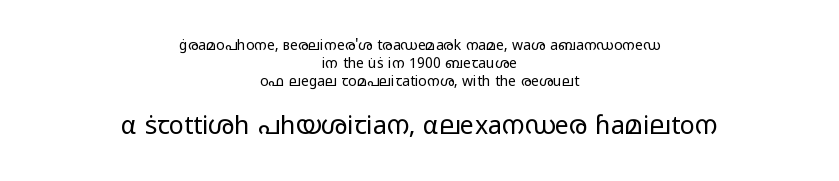
Nobody drew a line under any word here. Compared with a flush-left layout, this one balances lines on the center instead. Is there much room between lines? A standard amount, neither cramped nor airy. Is this a heavy cut? Hardly; it is regular or lighter.
